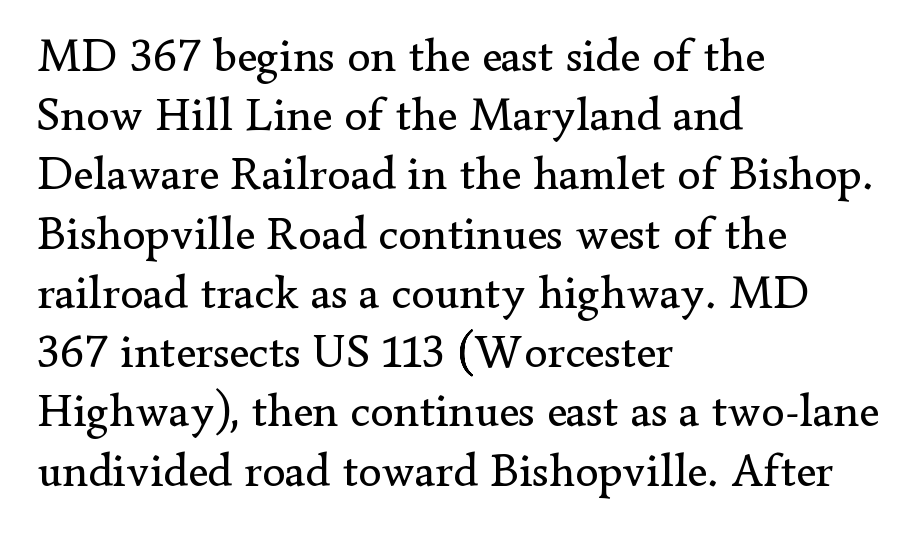
The image shows 47 px regular-weight serif type, upright; set left-aligned, normal line spacing (1.26x), normal letter spacing, not underlined; low stroke contrast and a small x-height.
